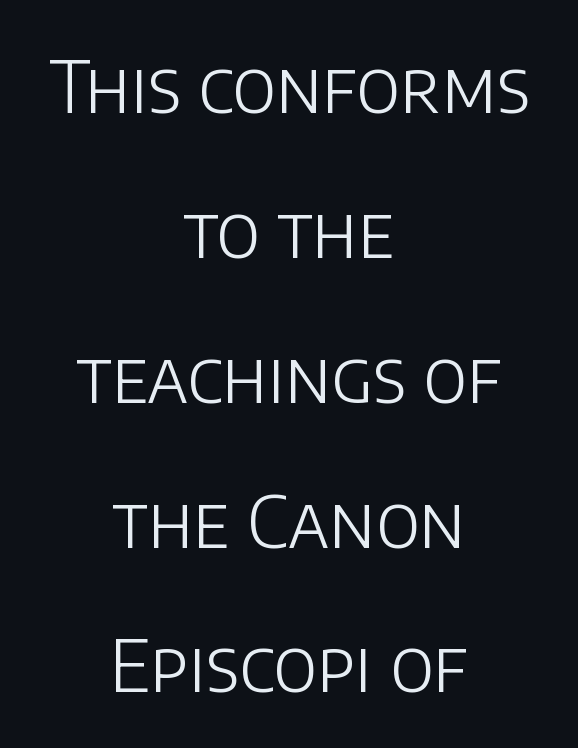
Type without underlining. The font family rendered here belongs to the sans-serif group. Varying glyph widths throughout — classic text-font behaviour. The letters stand upright; this is a roman face. Leading: increased. Students, note that the glyphs here touch the page at normal intervals.
